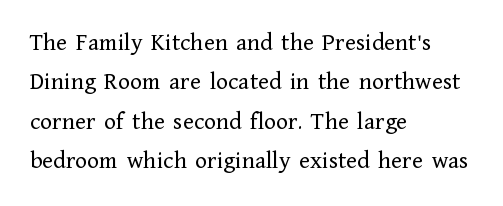
{"italic": "no", "bold": "no", "underline": "no", "align": "left", "line_spacing": "normal", "line_spacing_ratio": 1.58, "letter_spacing": "normal", "letter_spacing_em": 0.0, "glyph_px": 25}
